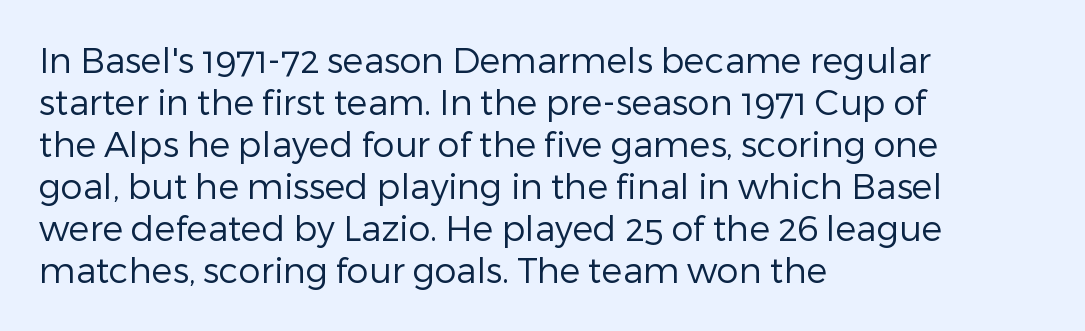
Q: Is the text bold? A: No.
Q: Is the text italic (slanted)? A: No, it is upright.
Q: Is the typeface a serif or a sans-serif typeface? A: Sans-serif.
Q: Is the text underlined? A: No.
Q: How is the paragraph aligned? A: Left-aligned.
Q: Is the spacing between letters normal or unusually wide? A: Normal.
Q: Width (condensed, normal, or wide)? A: Normal.
Q: Stroke contrast? A: Low.
Q: x-height? A: Medium.
Q: Monospaced? A: No.
